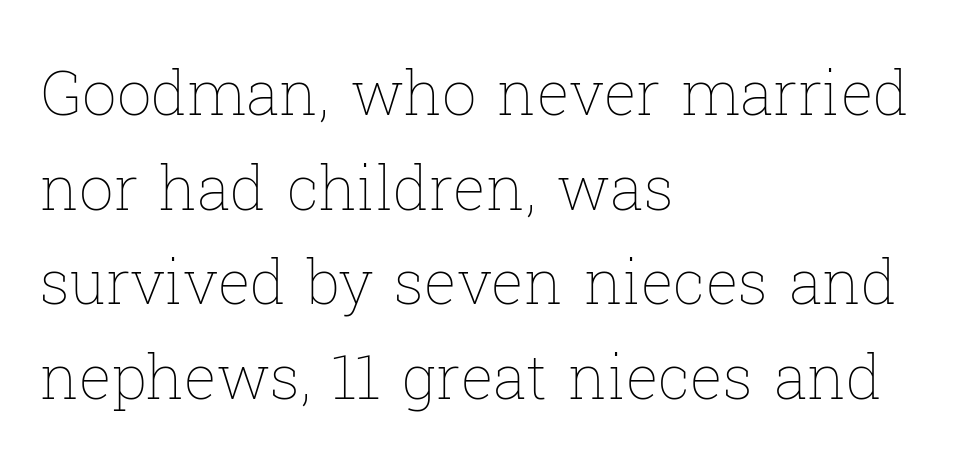
The image shows 61 px thin type, upright; set left-aligned, normal line spacing (1.55x), normal letter spacing, not underlined; low stroke contrast and a medium x-height.
